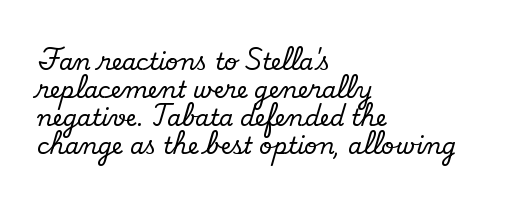
{"underline": "no", "align": "left", "line_spacing_ratio": 1.22, "letter_spacing": "normal", "letter_spacing_em": 0.0, "glyph_px": 23}
